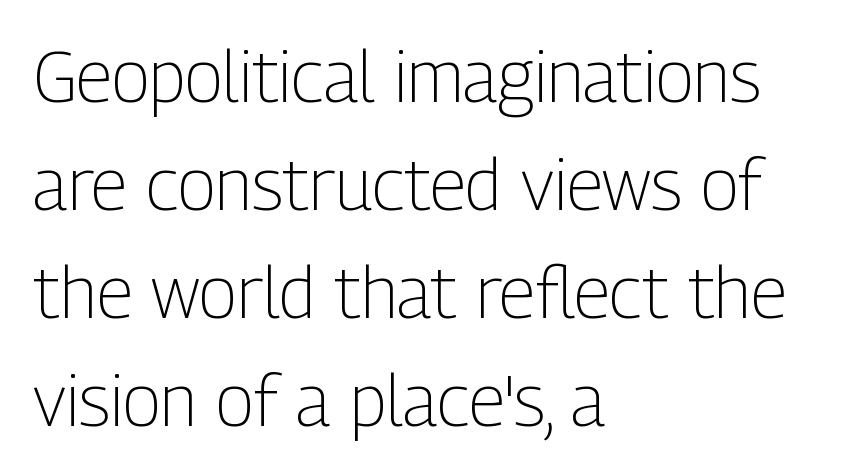
Q: Is the text bold? A: No.
Q: Is the text italic (slanted)? A: No, it is upright.
Q: Is the typeface a serif or a sans-serif typeface? A: Sans-serif.
Q: Is the text underlined? A: No.
Q: How is the paragraph aligned? A: Left-aligned.
Q: Is the spacing between letters normal or unusually wide? A: Normal.
Q: Is the spacing between lines tight, normal or loose? A: Normal.
Q: Width (condensed, normal, or wide)? A: Condensed.
Q: Stroke contrast? A: Low.
Q: x-height? A: Medium.
Q: Monospaced? A: No.
